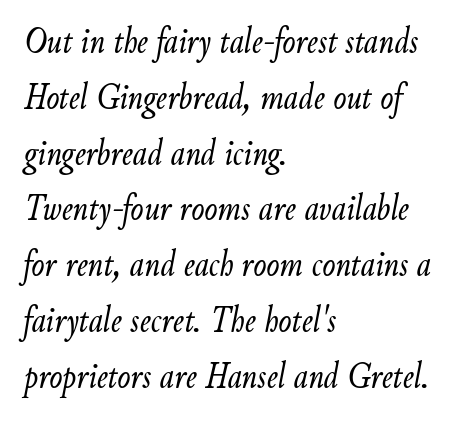
The image shows 39 px light, condensed type, italic (leaning right); set left-aligned, normal line spacing (1.43x), normal letter spacing, not underlined; low stroke contrast and a small x-height.
